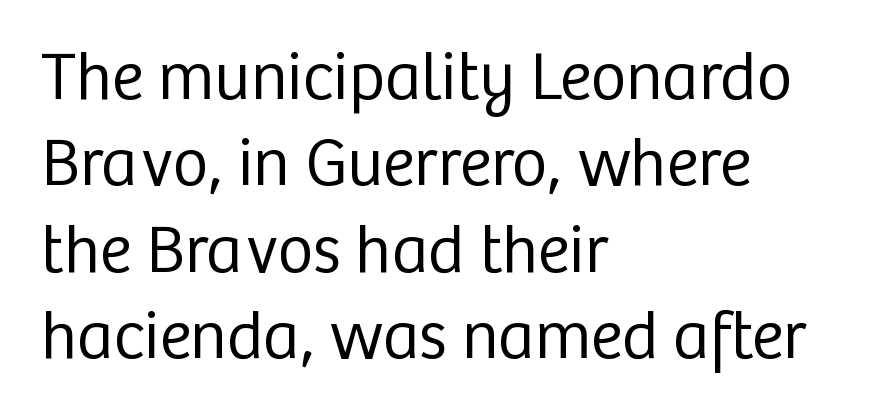
The image shows 68 px regular-weight sans-serif type, upright; set left-aligned, normal line spacing (1.27x), normal letter spacing, not underlined; low stroke contrast and a medium x-height.
